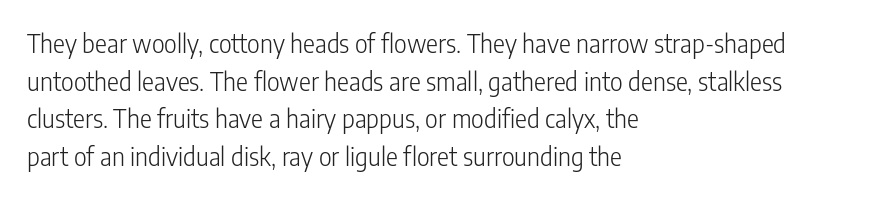
The image shows 25 px text type, upright; set left-aligned, normal line spacing (1.51x), normal letter spacing, not underlined.
